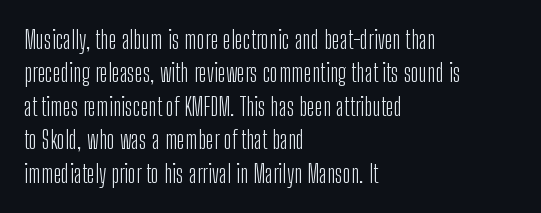
The image shows 25 px text type, upright; set left-aligned, normal line spacing (1.34x), normal letter spacing, not underlined.
